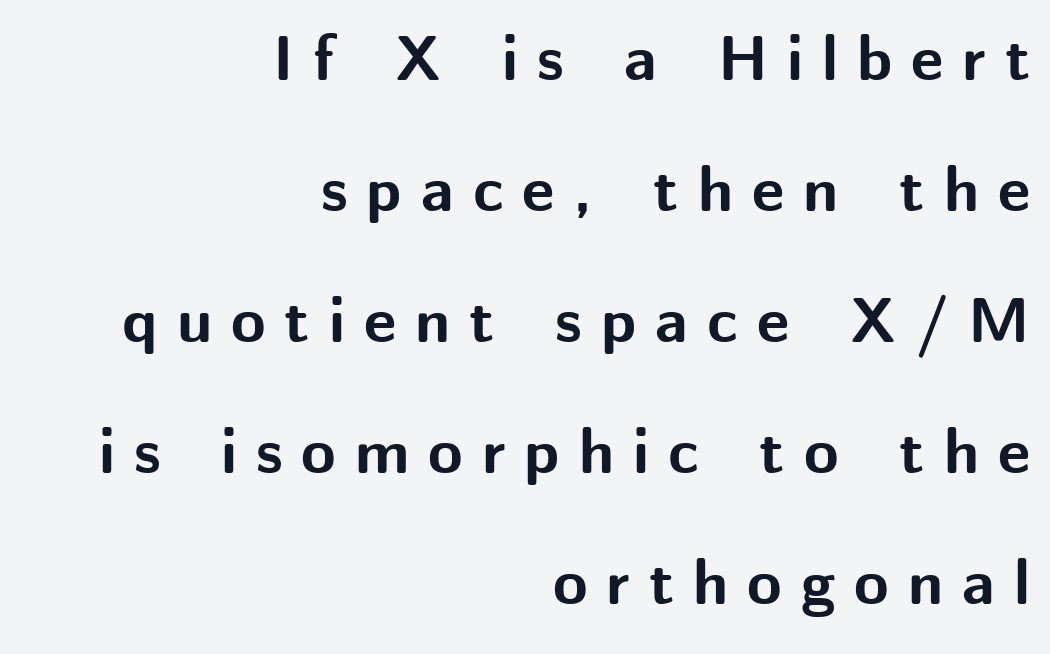
{"serif": "no", "italic": "no", "bold": "yes", "weight": "bold", "width": "normal", "stroke_contrast": "medium", "x_height": "medium", "monospaced": "no", "underline": "no", "align": "right", "line_spacing": "loose", "line_spacing_ratio": 2.08, "letter_spacing": "wide", "letter_spacing_em": 0.3, "glyph_px": 63}
